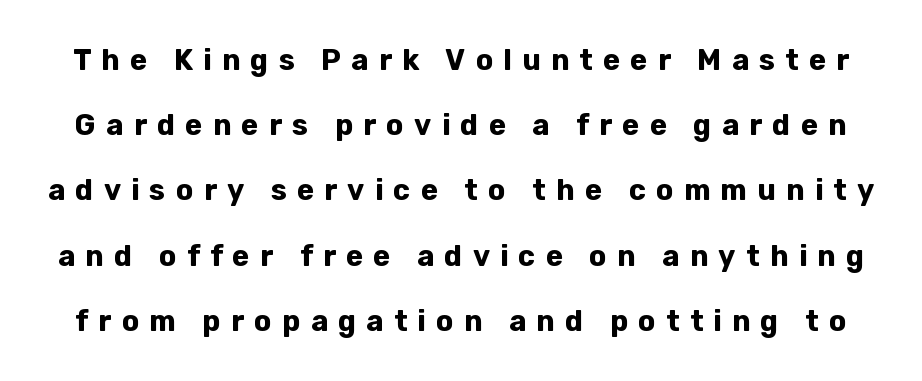
Q: Is the text bold? A: Yes.
Q: Is the text italic (slanted)? A: No, it is upright.
Q: Is the typeface a serif or a sans-serif typeface? A: Sans-serif.
Q: Is the text underlined? A: No.
Q: Is the spacing between letters normal or unusually wide? A: Unusually wide.
Q: Is the spacing between lines tight, normal or loose? A: Loose.
Q: Width (condensed, normal, or wide)? A: Normal.
Q: Stroke contrast? A: Low.
Q: x-height? A: Medium.
Q: Monospaced? A: No.
